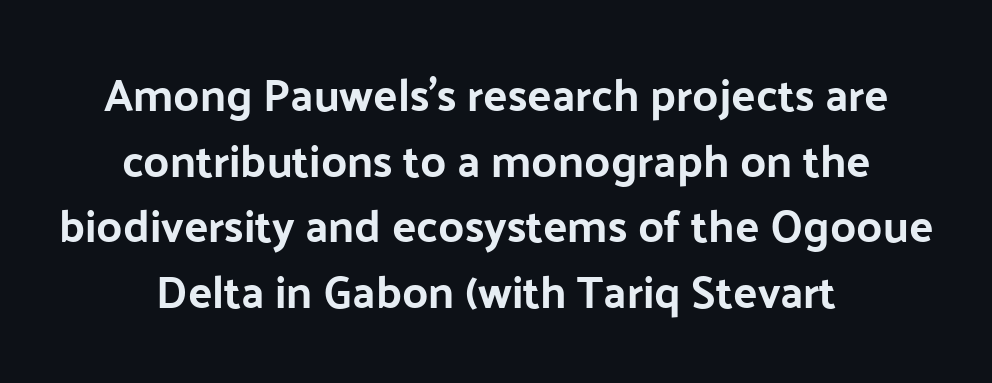
The space directly below the letters is spotless. Upright lettering throughout. In terms of letterform style, serifs are entirely absent. Alignment: centered. Standard letterfit; no display-style spreading of the glyphs. Every letter is thick-stroked: bold, no question.
